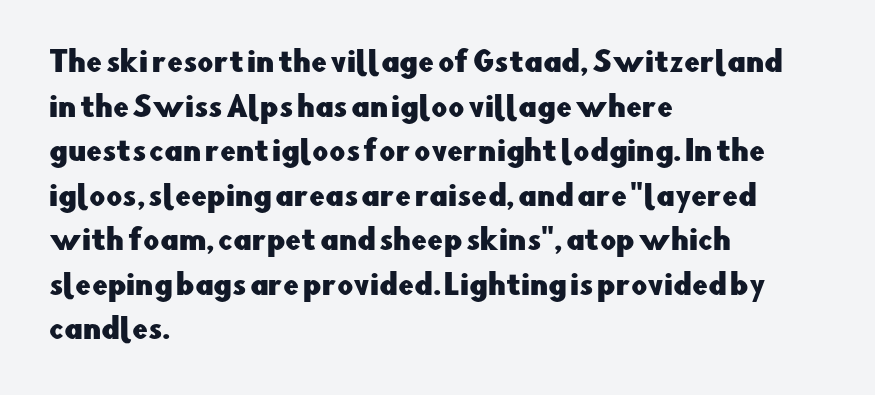
Q: Is the text italic (slanted)? A: No, it is upright.
Q: Is the typeface a serif or a sans-serif typeface? A: Sans-serif.
Q: Is the text underlined? A: No.
Q: How is the paragraph aligned? A: Left-aligned.
Q: Is the spacing between letters normal or unusually wide? A: Normal.
Q: Is the spacing between lines tight, normal or loose? A: Normal.
Q: Width (condensed, normal, or wide)? A: Normal.
Q: Stroke contrast? A: Low.
Q: x-height? A: Small.
Q: Monospaced? A: No.
